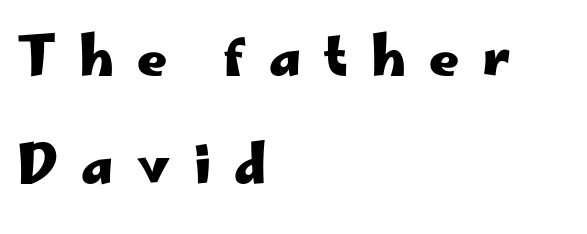
Q: Is the text bold? A: Yes.
Q: Is the text italic (slanted)? A: No, it is upright.
Q: Is the typeface a serif or a sans-serif typeface? A: Sans-serif.
Q: Is the text underlined? A: No.
Q: How is the paragraph aligned? A: Left-aligned.
Q: Is the spacing between letters normal or unusually wide? A: Unusually wide.
Q: Is the spacing between lines tight, normal or loose? A: Loose.
Q: Width (condensed, normal, or wide)? A: Wide.
Q: Stroke contrast? A: Low.
Q: x-height? A: Small.
Q: Monospaced? A: No.
